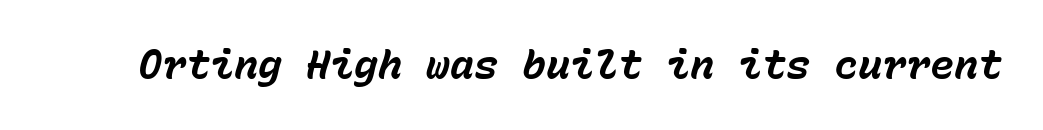
{"italic": "yes", "lean": "right", "slant_degrees": 15, "bold": "yes", "weight": "bold", "width": "normal", "stroke_contrast": "low", "x_height": "medium", "monospaced": "yes", "underline": "no", "letter_spacing": "normal", "letter_spacing_em": 0.0, "glyph_px": 40}
